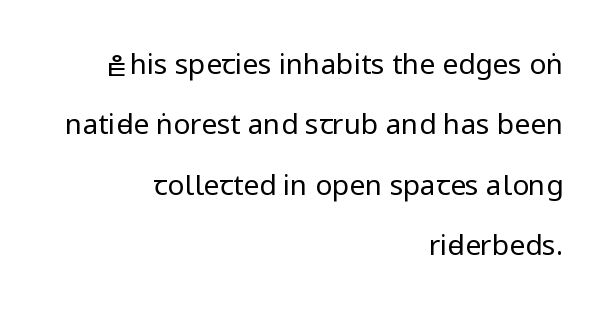
The image shows 28 px regular-weight, condensed sans-serif type, upright; set right-aligned, loose line spacing (2.16x), normal letter spacing, not underlined; low stroke contrast and a large x-height.
